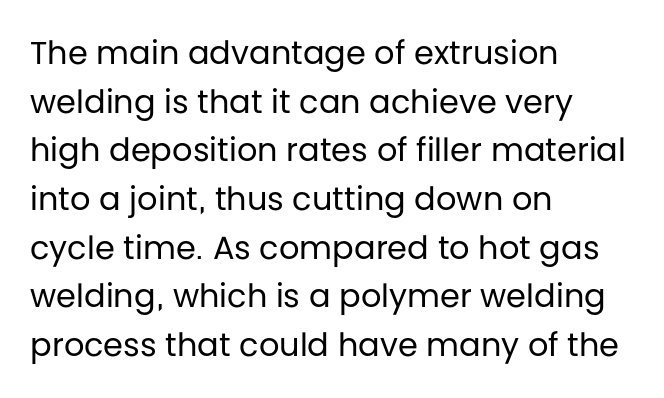
The image shows 32 px regular-weight sans-serif type, upright; set left-aligned, normal line spacing (1.52x), normal letter spacing, not underlined; low stroke contrast and a large x-height.
